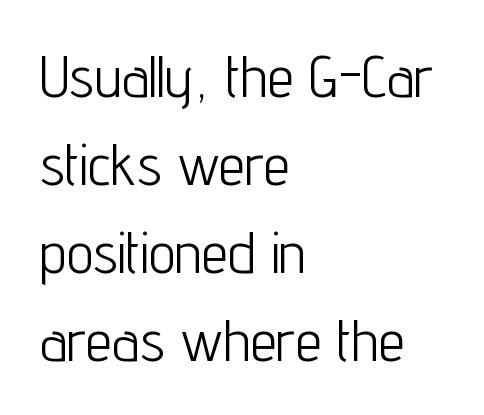
The font family rendered here belongs to the sans-serif group. The letters stand straight up with perfectly vertical stems. Summary of vertical rhythm: regular, with standard interline spacing. Which margin do the lines hug? The left one — the right edge is uneven.
